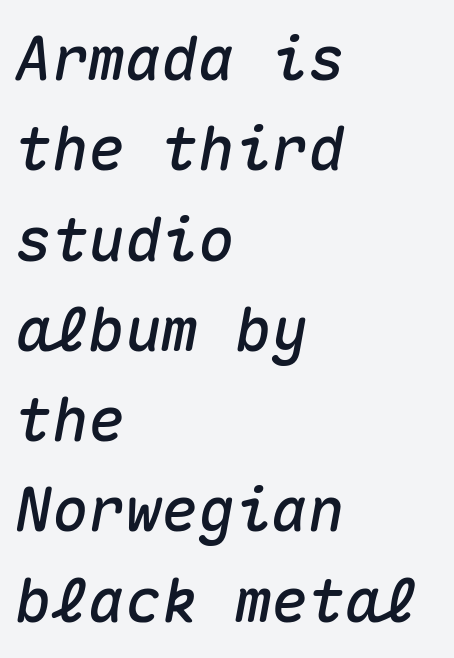
{"italic": "yes", "lean": "right", "slant_degrees": 10, "width": "normal", "stroke_contrast": "medium", "x_height": "medium", "monospaced": "yes", "underline": "no", "align": "left", "line_spacing": "normal", "line_spacing_ratio": 1.48, "letter_spacing": "normal", "letter_spacing_em": 0.0, "glyph_px": 61}
